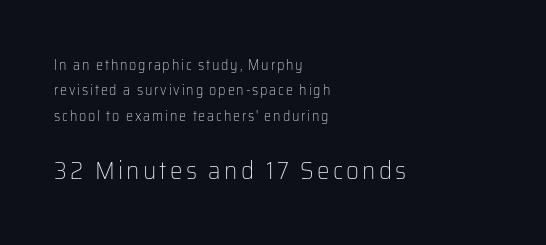
The letterforms sit at book weight or below. Horizontally, the lines are justified to the leading edge only. The axis of the letterforms is exactly vertical. Plain, unruled lines of type.
